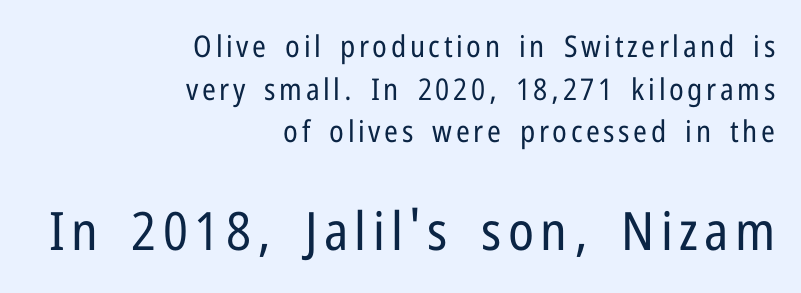
{"serif": "no", "italic": "no", "bold": "no", "weight": "regular", "width": "condensed", "stroke_contrast": "low", "x_height": "medium", "monospaced": "no", "underline": "no", "align": "right", "line_spacing": "normal", "line_spacing_ratio": 1.42, "larger_block": "second", "size_ratio": 1.77, "glyph_px": 53}
